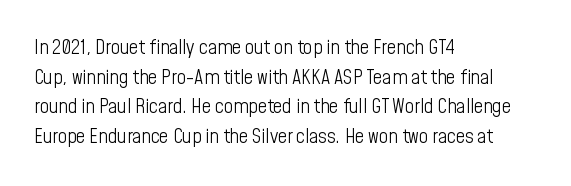
Q: Is the text bold? A: No.
Q: Is the text italic (slanted)? A: No, it is upright.
Q: Is the text underlined? A: No.
Q: How is the paragraph aligned? A: Left-aligned.
Q: Is the spacing between letters normal or unusually wide? A: Normal.
Q: Is the spacing between lines tight, normal or loose? A: Normal.
